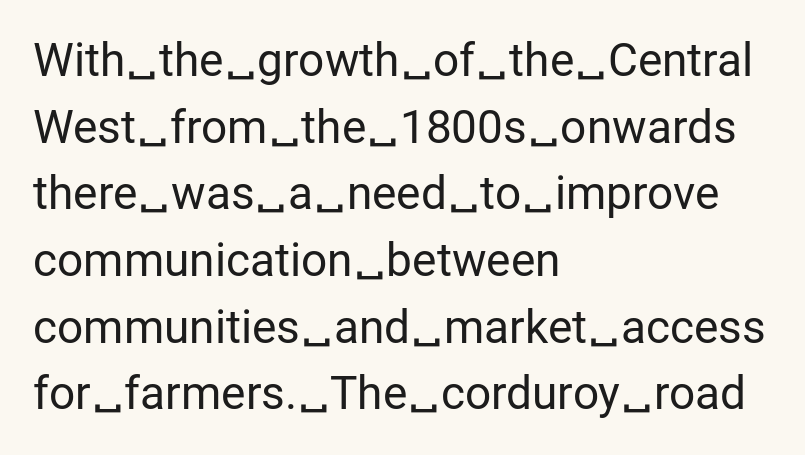
{"serif": "no", "italic": "no", "bold": "no", "weight": "regular", "width": "normal", "stroke_contrast": "low", "x_height": "medium", "monospaced": "no", "underline": "no", "align": "left", "line_spacing": "normal", "line_spacing_ratio": 1.45, "letter_spacing": "normal", "letter_spacing_em": 0.0, "glyph_px": 46}
